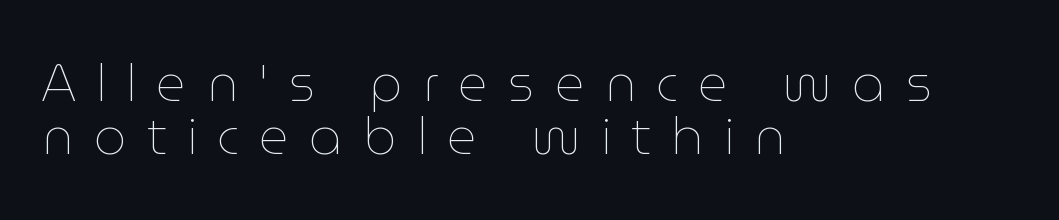
Q: Is the text bold? A: No.
Q: Is the text italic (slanted)? A: No, it is upright.
Q: Is the text underlined? A: No.
Q: How is the paragraph aligned? A: Left-aligned.
Q: Is the spacing between letters normal or unusually wide? A: Unusually wide.
Q: Is the spacing between lines tight, normal or loose? A: Tight.
Q: Width (condensed, normal, or wide)? A: Normal.
Q: Stroke contrast? A: Low.
Q: x-height? A: Medium.
Q: Monospaced? A: No.
